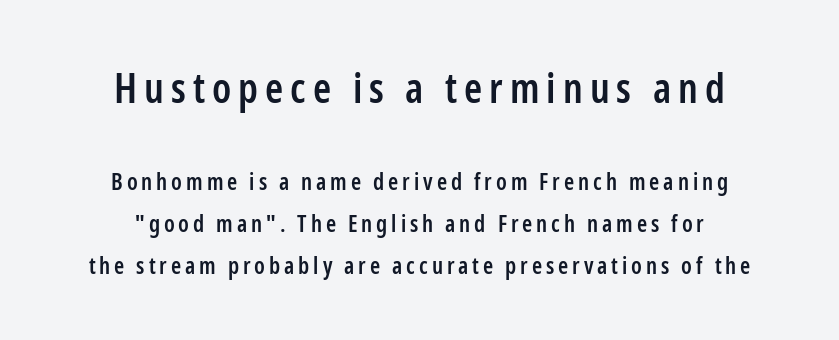
The image shows 41 px semibold, condensed sans-serif type, upright; set centered, line spacing 1.83x, not underlined; the first (top) block is 1.78x larger; low stroke contrast and a medium x-height.
